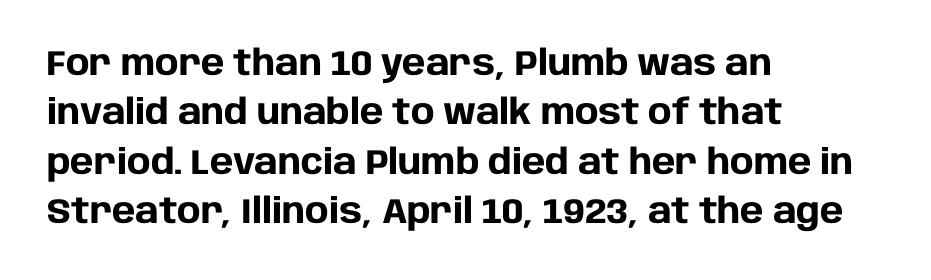
{"serif": "no", "italic": "no", "bold": "yes", "weight": "heavy", "width": "normal", "stroke_contrast": "low", "x_height": "large", "monospaced": "no", "underline": "no", "align": "left", "line_spacing": "normal", "line_spacing_ratio": 1.41, "letter_spacing": "normal", "letter_spacing_em": 0.0, "glyph_px": 35}
